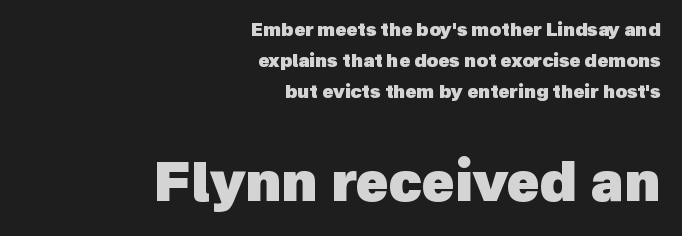
{"serif": "no", "bold": "yes", "weight": "heavy", "width": "normal", "x_height": "medium", "monospaced": "no", "underline": "no", "align": "right", "line_spacing_ratio": 1.73, "letter_spacing": "normal", "letter_spacing_em": 0.0, "larger_block": "second", "size_ratio": 3.0, "glyph_px": 54}
